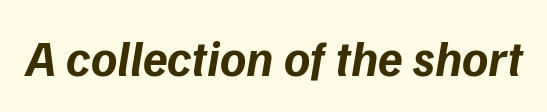
Font category for this specimen: sans-serif. The rendering uses natural spacing where letterforms have individual widths. Typographic density is high because the face is bold. Plain, unruled lines of type. Compared with typical body copy, the letter spacing here is the same.
